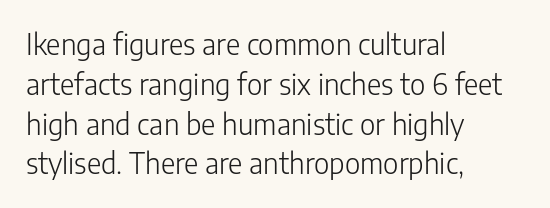
{"serif": "no", "italic": "no", "bold": "no", "weight": "light", "width": "normal", "stroke_contrast": "low", "x_height": "medium", "monospaced": "no", "underline": "no", "align": "left", "line_spacing": "normal", "line_spacing_ratio": 1.42, "letter_spacing": "normal", "letter_spacing_em": 0.0, "glyph_px": 28}
